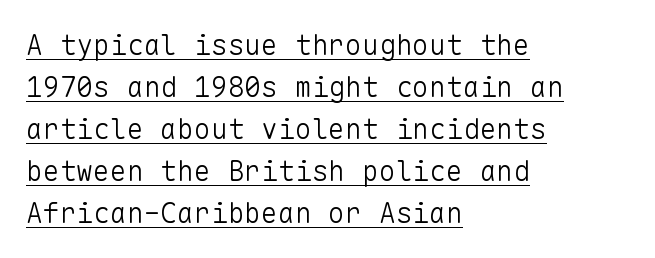
{"serif": "no", "italic": "no", "bold": "no", "weight": "light", "width": "normal", "stroke_contrast": "low", "x_height": "medium", "monospaced": "yes", "underline": "yes", "align": "left", "line_spacing": "normal", "line_spacing_ratio": 1.5, "letter_spacing": "normal", "letter_spacing_em": 0.0, "glyph_px": 28}
